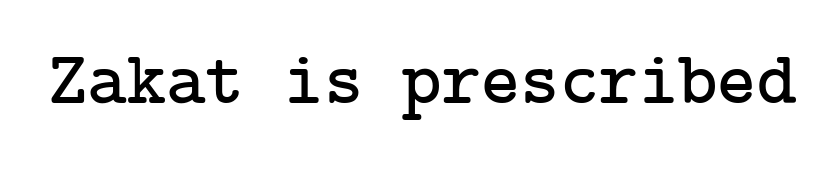
The image shows 75 px serif type, upright; set normal letter spacing, not underlined; low stroke contrast and a medium x-height.
